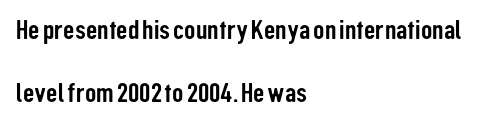
Q: Is the text italic (slanted)? A: No, it is upright.
Q: Is the typeface a serif or a sans-serif typeface? A: Sans-serif.
Q: Is the text underlined? A: No.
Q: How is the paragraph aligned? A: Left-aligned.
Q: Is the spacing between letters normal or unusually wide? A: Normal.
Q: Is the spacing between lines tight, normal or loose? A: Loose.
Q: Width (condensed, normal, or wide)? A: Condensed.
Q: Stroke contrast? A: Low.
Q: x-height? A: Medium.
Q: Monospaced? A: No.
